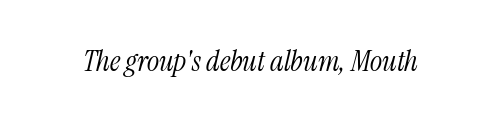
The space beneath each line is pristine and unruled. To sum up the face: it has serifs. Short note: letters normally spaced. Looks like regular typesetting: each glyph gets only the width it needs. Compared with ordinary roman type, these characters are visibly tilted.
